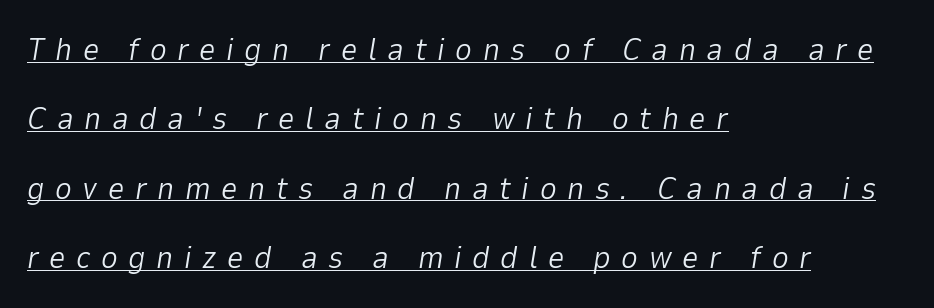
{"italic": "yes", "lean": "right", "slant_degrees": 9, "bold": "no", "weight": "light", "width": "normal", "stroke_contrast": "low", "x_height": "medium", "monospaced": "no", "underline": "yes", "align": "left", "line_spacing": "loose", "line_spacing_ratio": 2.17, "letter_spacing": "wide", "letter_spacing_em": 0.33, "glyph_px": 32}
